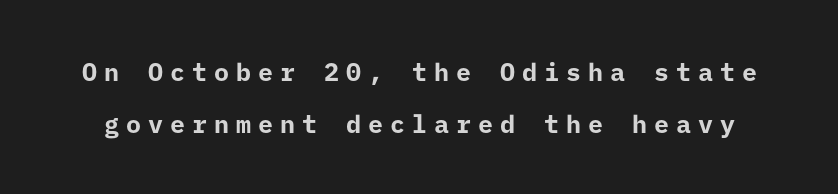
Q: Is the text bold? A: Yes.
Q: Is the text italic (slanted)? A: No, it is upright.
Q: Is the text underlined? A: No.
Q: Is the spacing between letters normal or unusually wide? A: Unusually wide.
Q: Is the spacing between lines tight, normal or loose? A: Loose.
